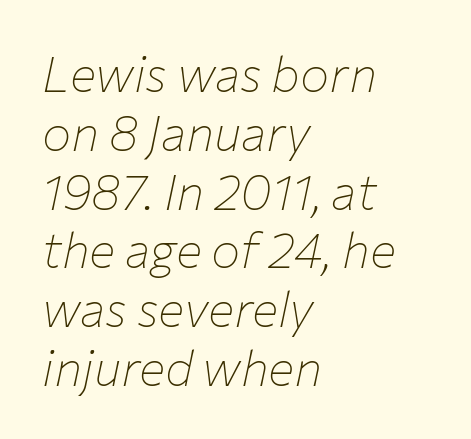
{"italic": "yes", "lean": "right", "slant_degrees": 12, "bold": "no", "weight": "thin", "width": "normal", "stroke_contrast": "low", "x_height": "medium", "monospaced": "no", "underline": "no", "align": "left", "line_spacing_ratio": 1.2, "letter_spacing": "normal", "letter_spacing_em": 0.0, "glyph_px": 49}
